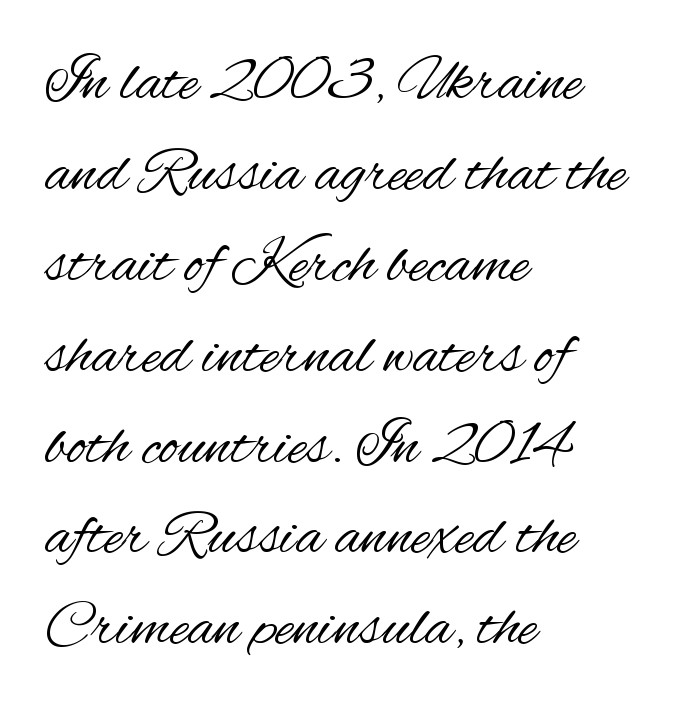
{"serif": "no", "bold": "no", "weight": "regular", "width": "condensed", "stroke_contrast": "medium", "x_height": "small", "monospaced": "no", "underline": "no", "align": "left", "line_spacing": "normal", "line_spacing_ratio": 1.42, "letter_spacing": "normal", "letter_spacing_em": 0.0, "glyph_px": 64}
